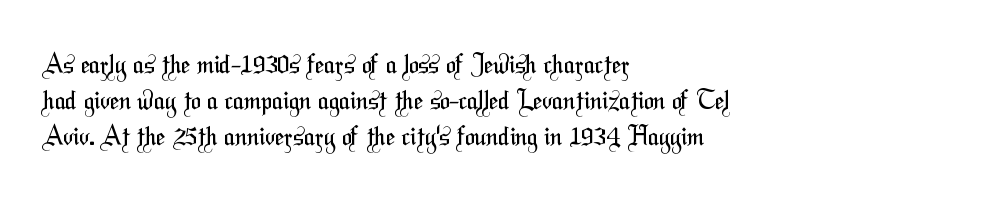
A normal amount of white space separates one row of letters from the next. Stems here are at most as thick as an everyday book face. A classic flush-left, rag-right setting is used for this passage. The zone under the glyphs is completely vacant.
